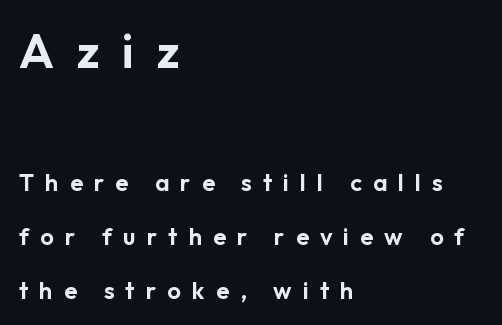
Q: Is the text italic (slanted)? A: No, it is upright.
Q: Is the typeface a serif or a sans-serif typeface? A: Sans-serif.
Q: Is the text underlined? A: No.
Q: How is the paragraph aligned? A: Left-aligned.
Q: Is the spacing between letters normal or unusually wide? A: Unusually wide.
Q: Is the spacing between lines tight, normal or loose? A: Loose.
Q: Which block of text is set in a larger size, the first (top) or the second (bottom)? A: The first (top) one.
Q: Width (condensed, normal, or wide)? A: Normal.
Q: Stroke contrast? A: Low.
Q: x-height? A: Medium.
Q: Monospaced? A: No.
